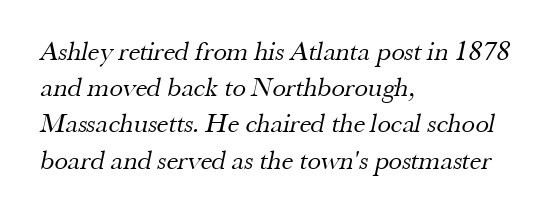
The image shows 27 px text type; set left-aligned, normal line spacing (1.34x), normal letter spacing, not underlined.
